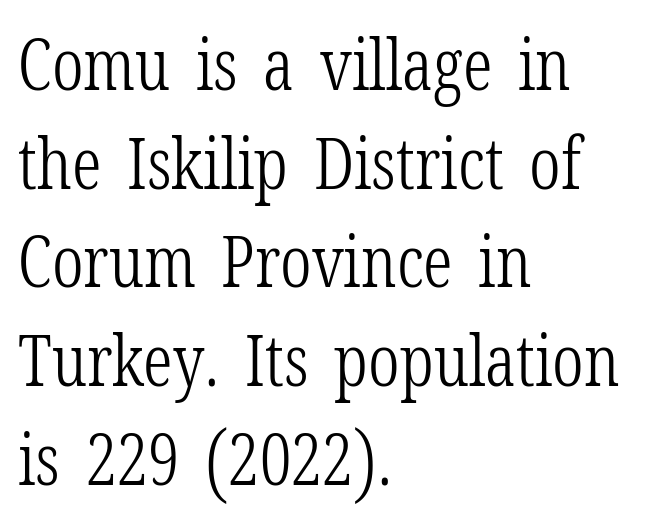
Q: Is the text bold? A: No.
Q: Is the text italic (slanted)? A: No, it is upright.
Q: Is the typeface a serif or a sans-serif typeface? A: Serif.
Q: Is the text underlined? A: No.
Q: How is the paragraph aligned? A: Left-aligned.
Q: Is the spacing between letters normal or unusually wide? A: Normal.
Q: Is the spacing between lines tight, normal or loose? A: Normal.
Q: Width (condensed, normal, or wide)? A: Condensed.
Q: Stroke contrast? A: Low.
Q: x-height? A: Medium.
Q: Monospaced? A: No.
